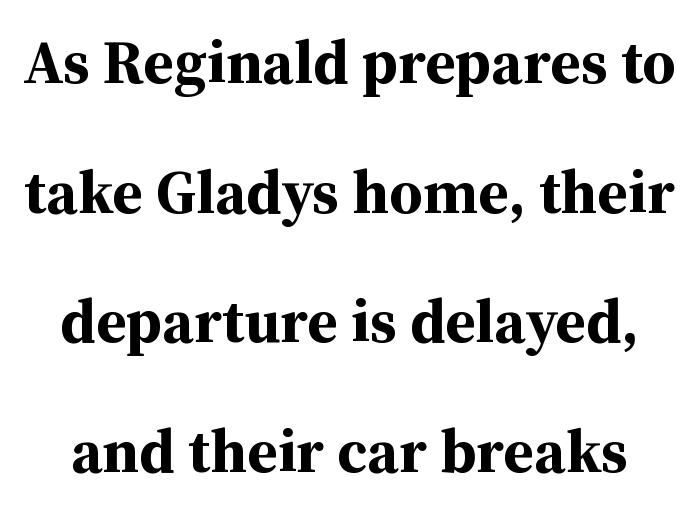
Q: Is the text bold? A: Yes.
Q: Is the text italic (slanted)? A: No, it is upright.
Q: Is the typeface a serif or a sans-serif typeface? A: Serif.
Q: Is the text underlined? A: No.
Q: Is the spacing between letters normal or unusually wide? A: Normal.
Q: Is the spacing between lines tight, normal or loose? A: Loose.
Q: Width (condensed, normal, or wide)? A: Normal.
Q: Stroke contrast? A: Medium.
Q: x-height? A: Medium.
Q: Monospaced? A: No.
